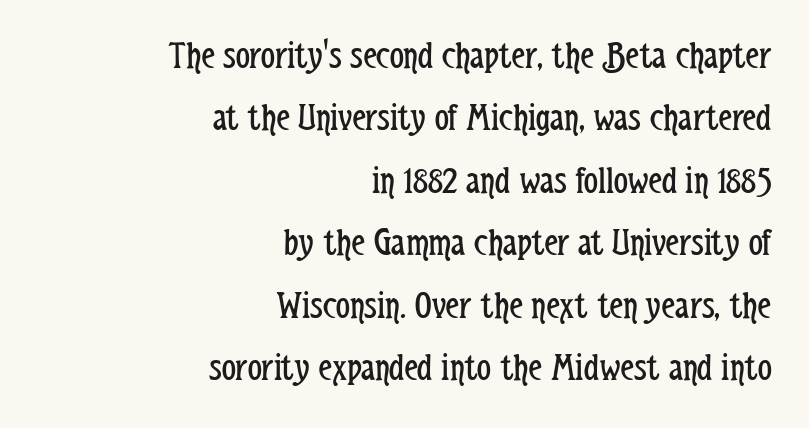
The image shows 39 px regular-weight, condensed sans-serif type, upright; set right-aligned, normal line spacing (1.6x), normal letter spacing, not underlined; low stroke contrast and a medium x-height.
